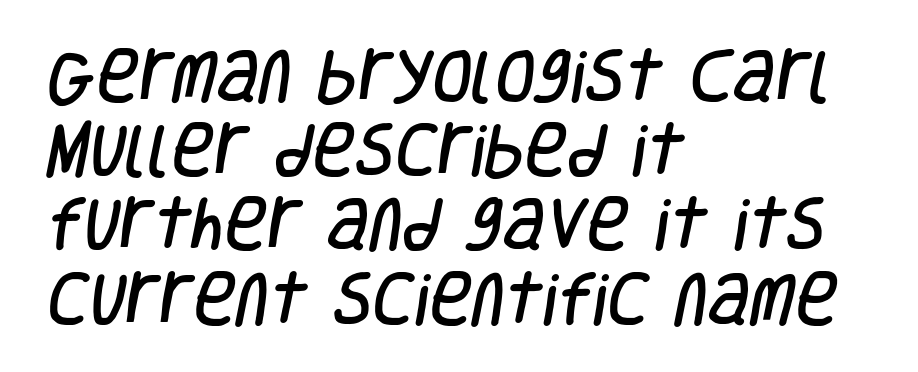
The image shows 58 px condensed sans-serif type; set left-aligned, normal line spacing (1.28x), normal letter spacing, not underlined; low stroke contrast and a large x-height.
